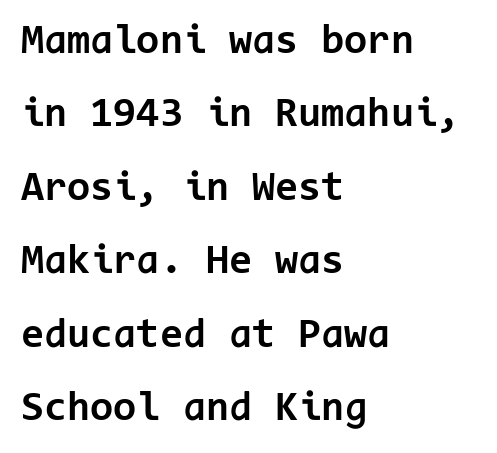
Q: Is the text bold? A: Yes.
Q: Is the text italic (slanted)? A: No, it is upright.
Q: Is the typeface a serif or a sans-serif typeface? A: Sans-serif.
Q: Is the text underlined? A: No.
Q: How is the paragraph aligned? A: Left-aligned.
Q: Is the spacing between letters normal or unusually wide? A: Normal.
Q: Width (condensed, normal, or wide)? A: Normal.
Q: Stroke contrast? A: Low.
Q: x-height? A: Medium.
Q: Monospaced? A: Yes.
